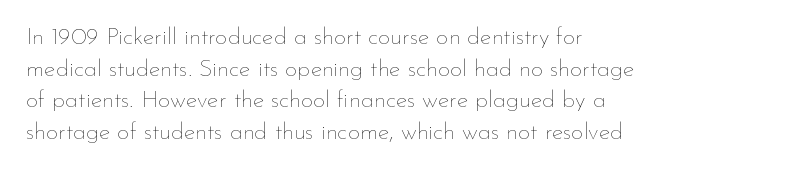
Q: Is the text bold? A: No.
Q: Is the text italic (slanted)? A: No, it is upright.
Q: Is the text underlined? A: No.
Q: How is the paragraph aligned? A: Left-aligned.
Q: Is the spacing between letters normal or unusually wide? A: Normal.
Q: Is the spacing between lines tight, normal or loose? A: Normal.
